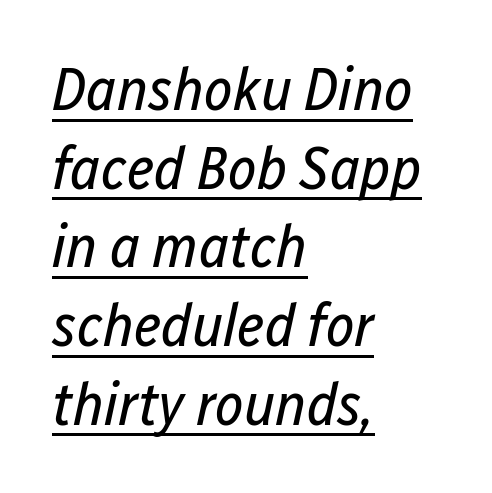
The image shows 61 px regular-weight, condensed type, italic (leaning right); set left-aligned, normal line spacing (1.29x), normal letter spacing, underlined; low stroke contrast and a medium x-height.
